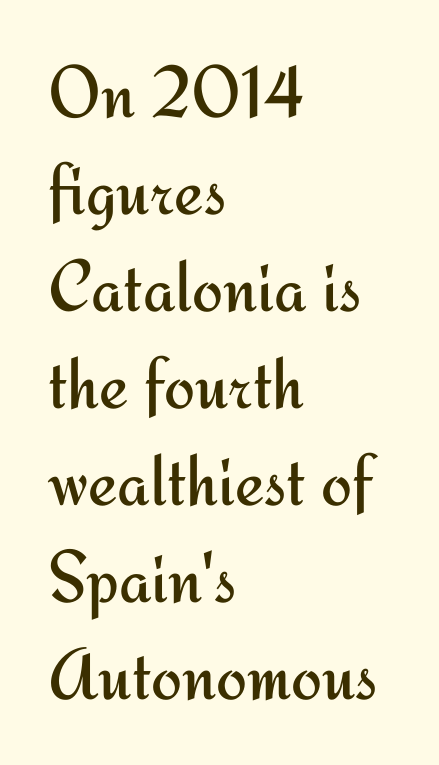
Q: Is the text bold? A: No.
Q: Is the text italic (slanted)? A: No, it is upright.
Q: Is the typeface a serif or a sans-serif typeface? A: Sans-serif.
Q: Is the text underlined? A: No.
Q: How is the paragraph aligned? A: Left-aligned.
Q: Is the spacing between letters normal or unusually wide? A: Normal.
Q: Is the spacing between lines tight, normal or loose? A: Normal.
Q: Width (condensed, normal, or wide)? A: Normal.
Q: Stroke contrast? A: Medium.
Q: x-height? A: Small.
Q: Monospaced? A: No.
